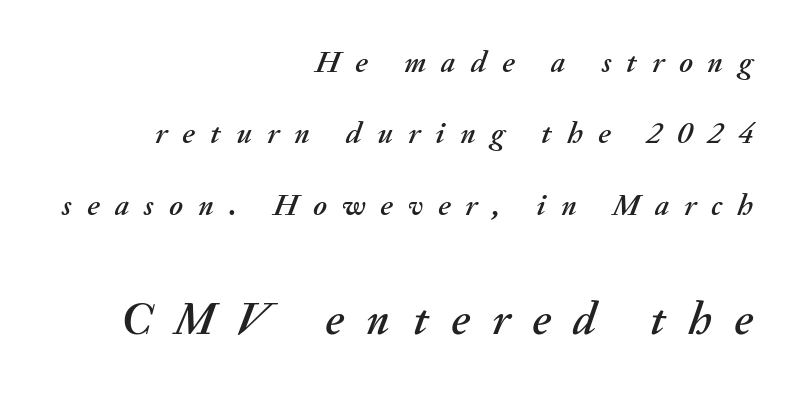
The image shows 46 px text type, italic (leaning right); set right-aligned, loose line spacing (2.3x), unusually wide letter spacing (+0.49 em), not underlined; the second (bottom) block is 1.48x larger; medium stroke contrast and a small x-height.
